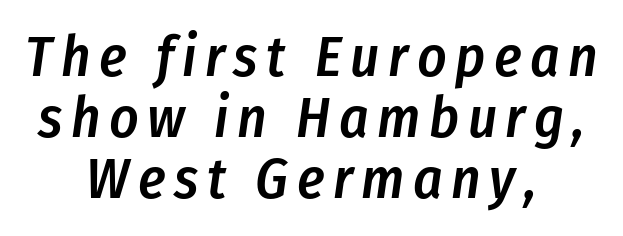
The image shows 57 px semibold, condensed type, italic (leaning right); set centered, tight line spacing (1.07x), not underlined; low stroke contrast and a medium x-height.
